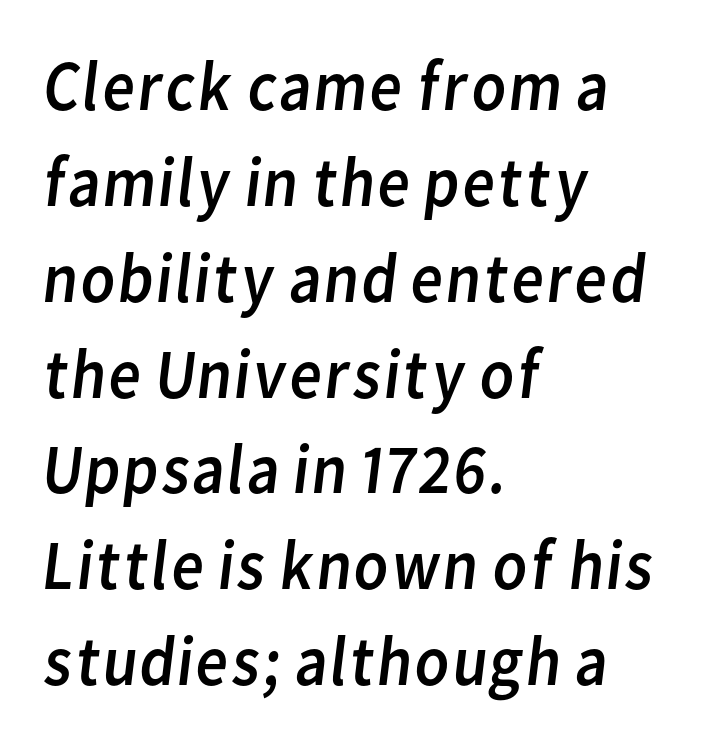
Each row of text sits above clean, open space. Successive baselines arrive at the customary interval. The compositor pushed each line to the left boundary. Is this a heavy cut? Hardly; it is regular or lighter. Note the varied advance widths — an 'i' is clearly narrower than an 'm'. Look at the bottom of the vertical strokes: they stop flat, with no serifs.
